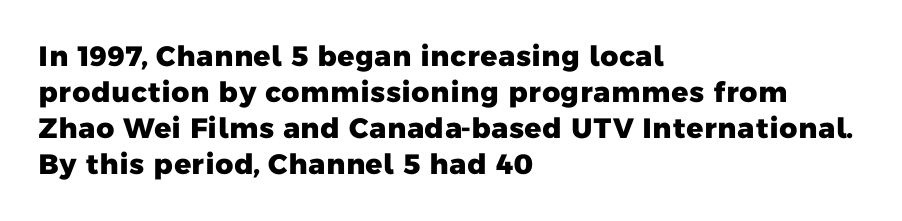
{"serif": "no", "bold": "yes", "weight": "heavy", "width": "normal", "stroke_contrast": "low", "x_height": "medium", "monospaced": "no", "underline": "no", "align": "left", "line_spacing": "normal", "line_spacing_ratio": 1.29, "letter_spacing": "normal", "letter_spacing_em": 0.0, "glyph_px": 28}
